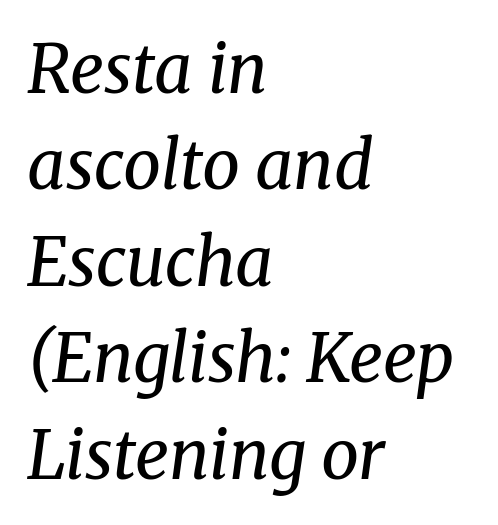
{"serif": "yes", "italic": "yes", "lean": "right", "slant_degrees": 8, "bold": "no", "weight": "regular", "width": "normal", "stroke_contrast": "medium", "x_height": "medium", "monospaced": "no", "underline": "no", "align": "left", "line_spacing": "normal", "line_spacing_ratio": 1.44, "letter_spacing": "normal", "letter_spacing_em": 0.0, "glyph_px": 67}
